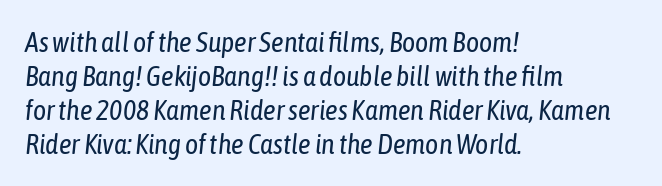
The image shows 28 px regular-weight, condensed type, italic (leaning right); set left-aligned, line spacing 1.22x, normal letter spacing, not underlined; low stroke contrast and a medium x-height.
